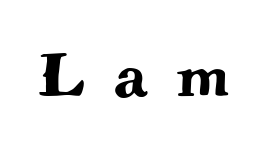
{"serif": "yes", "italic": "no", "width": "wide", "stroke_contrast": "medium", "x_height": "small", "monospaced": "no", "underline": "no", "letter_spacing": "wide", "letter_spacing_em": 0.47, "glyph_px": 62}
